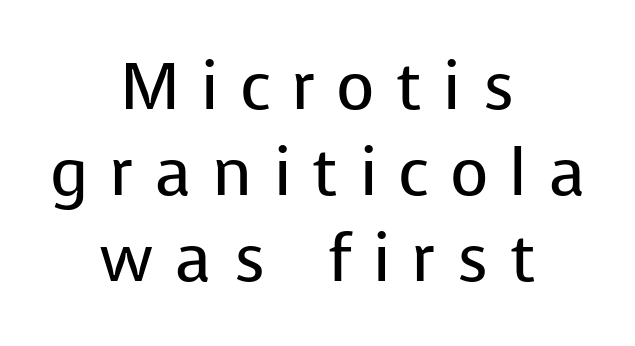
The type family on display is of the sans-serif kind. You could not count columns in this text — the font is proportionally spaced. Quick note: not italic, upright. Weight class: somewhere from thin through regular. Line spacing here is normal.
